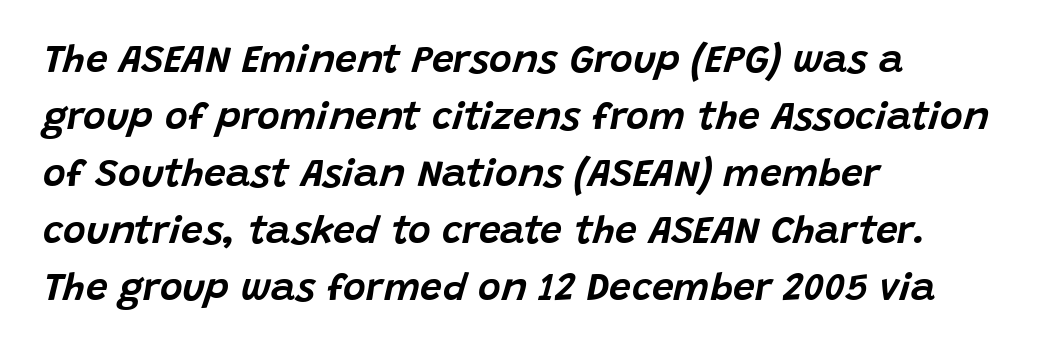
The image shows 39 px text type, italic (leaning right); set left-aligned, normal line spacing (1.46x), normal letter spacing, not underlined; low stroke contrast and a large x-height.
